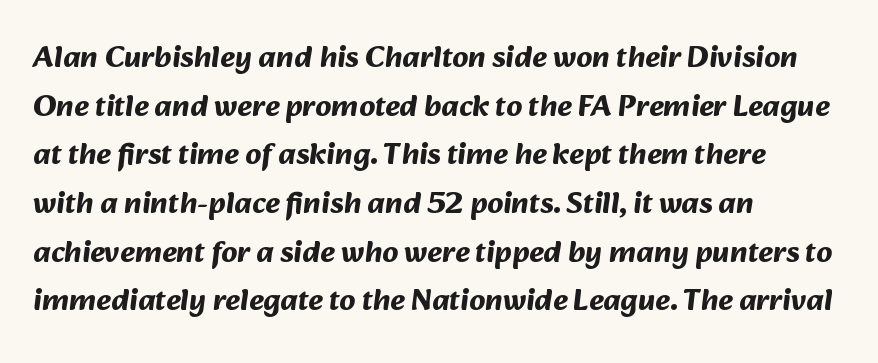
Spacing verdict: proportional, widths tailored to each character. Stroke thickness is high; the sample reads as a true bold. Leading: standard. Standard letterfit; no display-style spreading of the glyphs. The characters display no serif detailing; their extremities are plain. Descender tails drop into unmarked territory.
